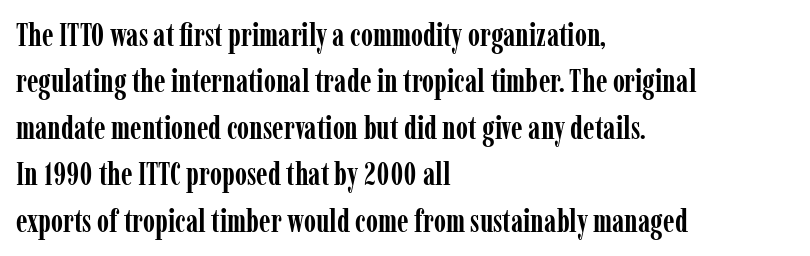
{"serif": "yes", "italic": "no", "bold": "yes", "weight": "semibold", "width": "condensed", "stroke_contrast": "low", "x_height": "medium", "monospaced": "no", "underline": "no", "align": "left", "line_spacing": "normal", "line_spacing_ratio": 1.5, "letter_spacing": "normal", "letter_spacing_em": 0.0, "glyph_px": 31}
